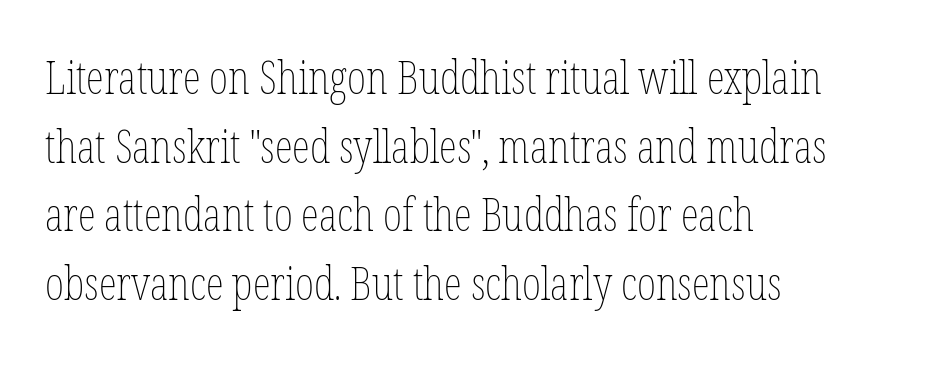
{"italic": "no", "bold": "no", "weight": "thin", "width": "condensed", "stroke_contrast": "low", "x_height": "medium", "monospaced": "no", "underline": "no", "align": "left", "line_spacing": "normal", "line_spacing_ratio": 1.49, "letter_spacing": "normal", "letter_spacing_em": 0.0, "glyph_px": 46}
